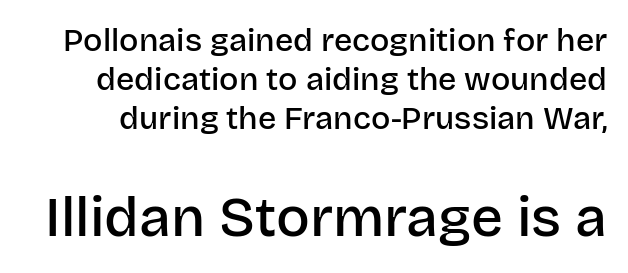
{"serif": "no", "italic": "no", "bold": "semi", "weight": "semibold", "width": "normal", "stroke_contrast": "low", "x_height": "large", "monospaced": "no", "underline": "no", "line_spacing_ratio": 1.22, "letter_spacing": "normal", "letter_spacing_em": 0.0, "larger_block": "second", "size_ratio": 1.75, "glyph_px": 56}
